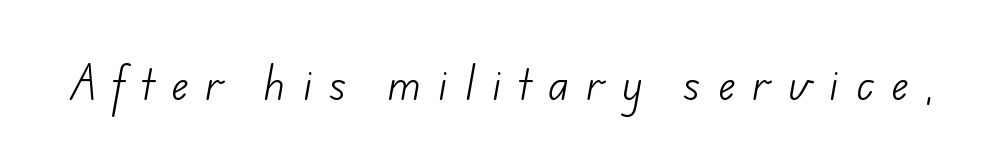
The image shows 40 px light sans-serif type; set unusually wide letter spacing (+0.44 em), not underlined; low stroke contrast and a small x-height.
